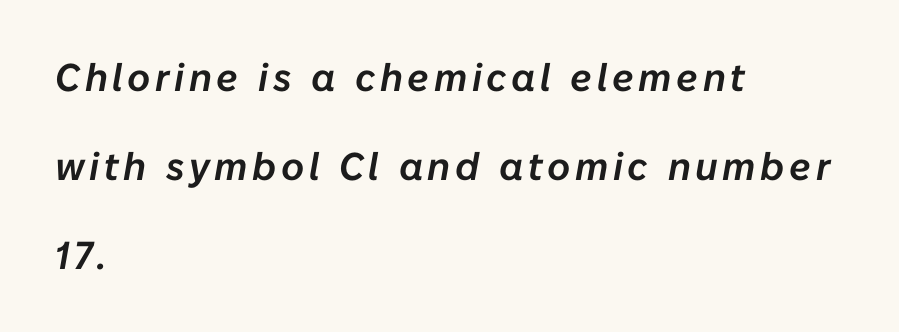
Q: Is the text italic (slanted)? A: Yes, it leans right by about 10 degrees.
Q: Is the text underlined? A: No.
Q: How is the paragraph aligned? A: Left-aligned.
Q: Is the spacing between lines tight, normal or loose? A: Loose.
Q: Width (condensed, normal, or wide)? A: Normal.
Q: Stroke contrast? A: Low.
Q: x-height? A: Medium.
Q: Monospaced? A: No.
